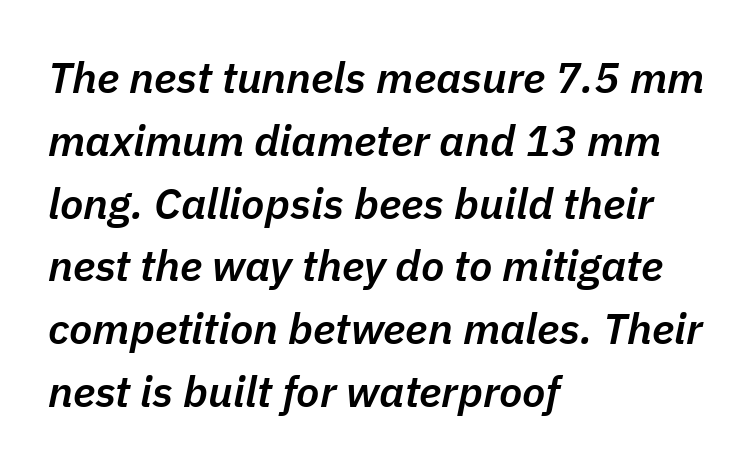
Q: Is the text bold? A: Semi-bold.
Q: Is the text italic (slanted)? A: Yes, it leans right by about 11 degrees.
Q: Is the text underlined? A: No.
Q: How is the paragraph aligned? A: Left-aligned.
Q: Is the spacing between letters normal or unusually wide? A: Normal.
Q: Is the spacing between lines tight, normal or loose? A: Normal.
Q: Width (condensed, normal, or wide)? A: Normal.
Q: Stroke contrast? A: Low.
Q: x-height? A: Medium.
Q: Monospaced? A: No.
